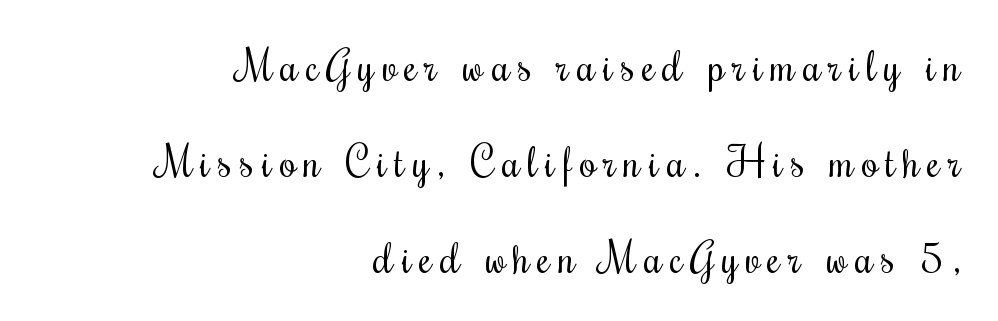
Q: Is the text bold? A: No.
Q: Is the text italic (slanted)? A: Yes.
Q: Is the text underlined? A: No.
Q: How is the paragraph aligned? A: Right-aligned.
Q: Is the spacing between lines tight, normal or loose? A: Loose.
Q: Width (condensed, normal, or wide)? A: Condensed.
Q: Stroke contrast? A: Medium.
Q: x-height? A: Small.
Q: Monospaced? A: No.
